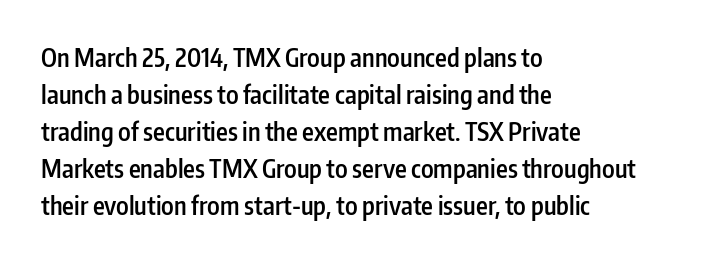
Q: Is the text bold? A: Semi-bold.
Q: Is the text italic (slanted)? A: No, it is upright.
Q: Is the text underlined? A: No.
Q: How is the paragraph aligned? A: Left-aligned.
Q: Is the spacing between letters normal or unusually wide? A: Normal.
Q: Is the spacing between lines tight, normal or loose? A: Normal.
